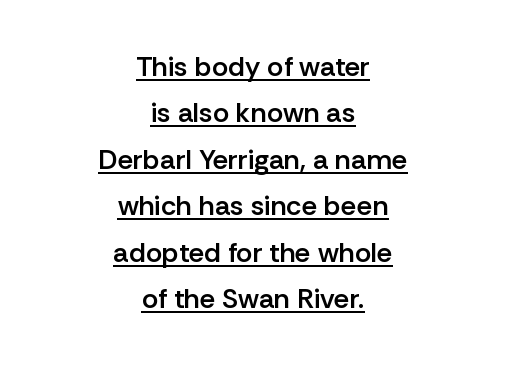
You could call the tracking neutral — neither tight nor loose. You could not count columns in this text — the font is proportionally spaced. Is the block centered? Yes — each line is placed symmetrically about the middle. A somewhat darkened texture: the type is semibold rather than bold.
